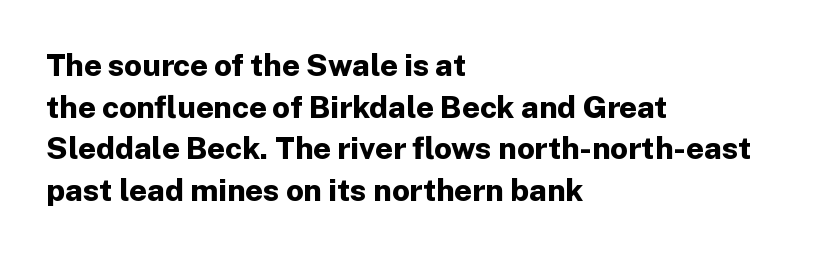
Q: Is the text bold? A: Yes.
Q: Is the text italic (slanted)? A: No, it is upright.
Q: Is the typeface a serif or a sans-serif typeface? A: Sans-serif.
Q: Is the text underlined? A: No.
Q: How is the paragraph aligned? A: Left-aligned.
Q: Is the spacing between letters normal or unusually wide? A: Normal.
Q: Is the spacing between lines tight, normal or loose? A: Normal.
Q: Width (condensed, normal, or wide)? A: Normal.
Q: Stroke contrast? A: Low.
Q: x-height? A: Medium.
Q: Monospaced? A: No.
